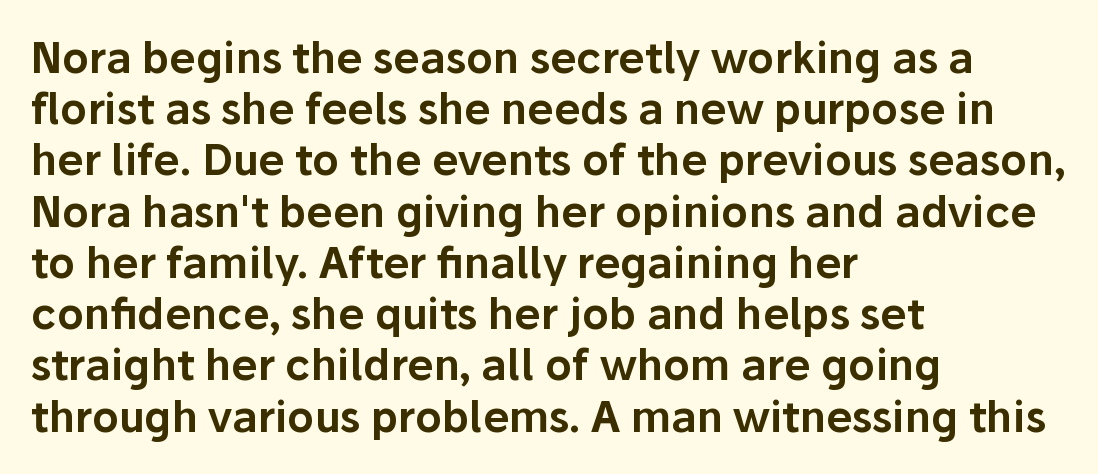
The image shows 42 px sans-serif type, upright; set left-aligned, line spacing 1.22x, normal letter spacing, not underlined; low stroke contrast and a medium x-height.
